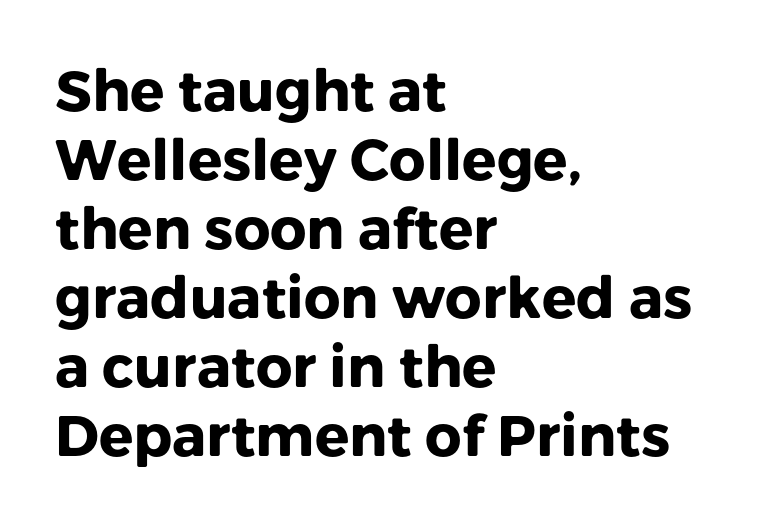
{"serif": "no", "italic": "no", "bold": "yes", "weight": "heavy", "width": "normal", "stroke_contrast": "low", "x_height": "medium", "monospaced": "no", "underline": "no", "align": "left", "line_spacing_ratio": 1.21, "letter_spacing": "normal", "letter_spacing_em": 0.0, "glyph_px": 57}
